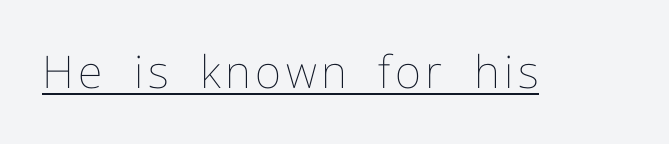
You could not count columns in this text — the font is proportionally spaced. Heft: none added — not bold. A baseline rule has been typeset under these characters. Nope, not italic — everything's standing straight.
